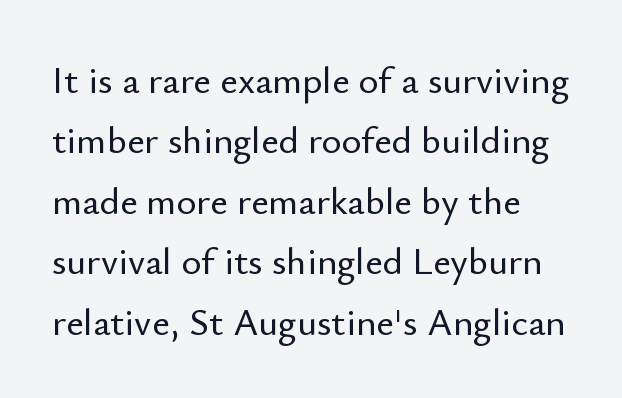
The image shows 38 px sans-serif type, upright; set normal line spacing (1.59x), normal letter spacing, not underlined; low stroke contrast and a small x-height.
